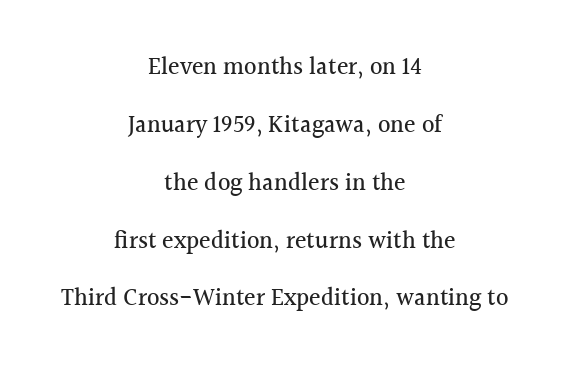
Q: Is the text italic (slanted)? A: No, it is upright.
Q: Is the text underlined? A: No.
Q: How is the paragraph aligned? A: Centered.
Q: Is the spacing between letters normal or unusually wide? A: Normal.
Q: Is the spacing between lines tight, normal or loose? A: Loose.
